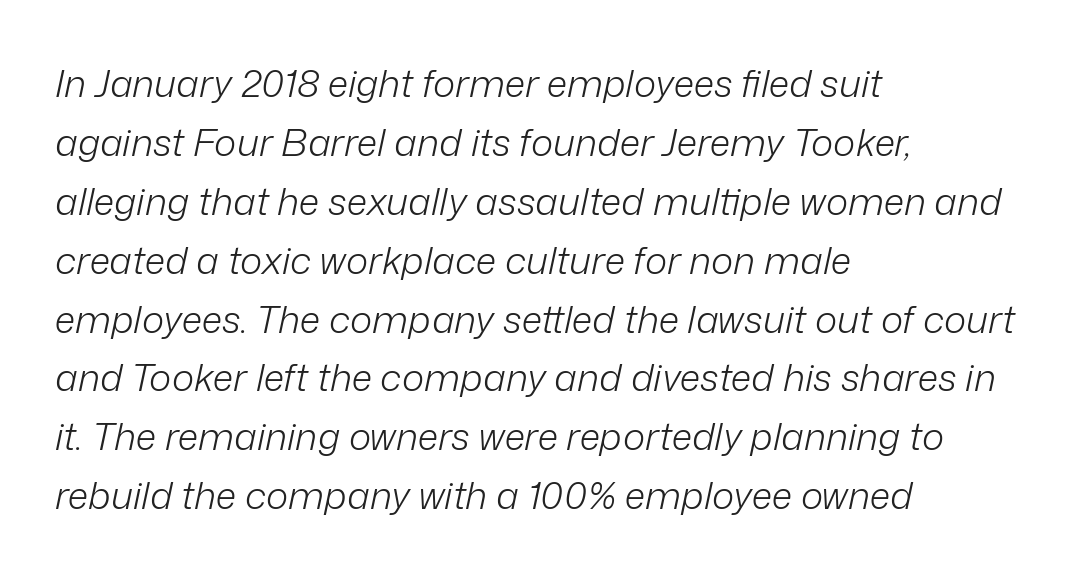
Q: Is the text bold? A: No.
Q: Is the text italic (slanted)? A: Yes, it leans right by about 12 degrees.
Q: Is the text underlined? A: No.
Q: How is the paragraph aligned? A: Left-aligned.
Q: Is the spacing between letters normal or unusually wide? A: Normal.
Q: Is the spacing between lines tight, normal or loose? A: Normal.
Q: Width (condensed, normal, or wide)? A: Normal.
Q: Stroke contrast? A: Low.
Q: x-height? A: Medium.
Q: Monospaced? A: No.
